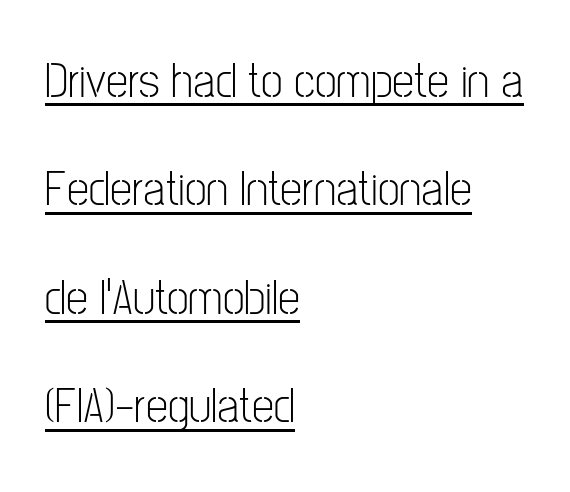
Q: Is the text bold? A: No.
Q: Is the text italic (slanted)? A: No, it is upright.
Q: Is the typeface a serif or a sans-serif typeface? A: Sans-serif.
Q: Is the text underlined? A: Yes.
Q: How is the paragraph aligned? A: Left-aligned.
Q: Is the spacing between letters normal or unusually wide? A: Normal.
Q: Is the spacing between lines tight, normal or loose? A: Loose.
Q: Width (condensed, normal, or wide)? A: Condensed.
Q: Stroke contrast? A: Low.
Q: x-height? A: Medium.
Q: Monospaced? A: No.
